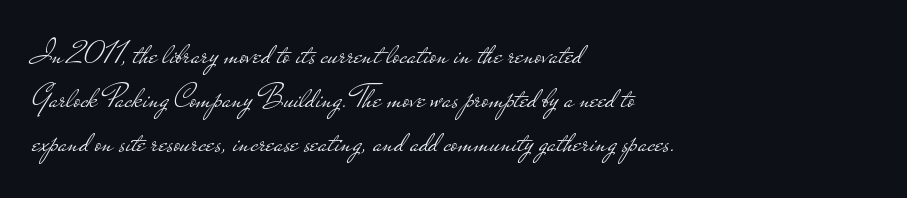
Note: no serifs on the glyphs. This sample has the flowing, uneven cadence of proportional lettering. These lines stack with their left ends in a neat column. The gap between lines stays unmarked.
